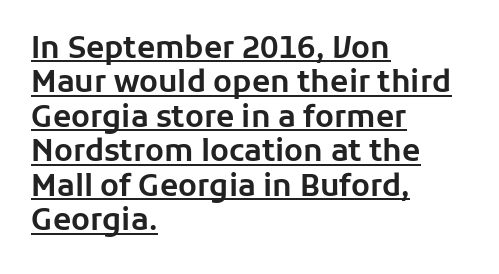
The image shows 30 px sans-serif type, upright; set left-aligned, tight line spacing (1.15x), normal letter spacing, underlined; low stroke contrast and a medium x-height.
